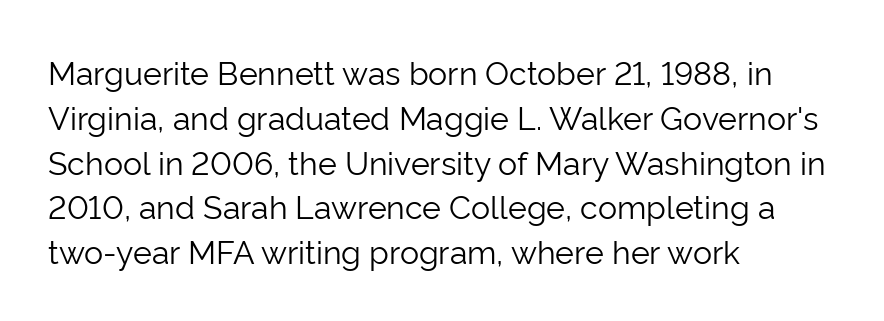
Q: Is the text bold? A: No.
Q: Is the text italic (slanted)? A: No, it is upright.
Q: Is the typeface a serif or a sans-serif typeface? A: Sans-serif.
Q: Is the text underlined? A: No.
Q: How is the paragraph aligned? A: Left-aligned.
Q: Is the spacing between letters normal or unusually wide? A: Normal.
Q: Is the spacing between lines tight, normal or loose? A: Normal.
Q: Width (condensed, normal, or wide)? A: Normal.
Q: Stroke contrast? A: Low.
Q: x-height? A: Medium.
Q: Monospaced? A: No.
